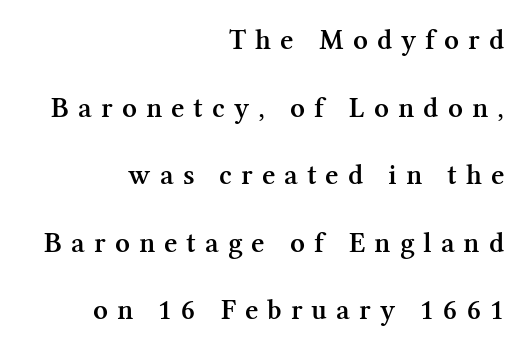
Q: Is the text bold? A: Semi-bold.
Q: Is the text italic (slanted)? A: No, it is upright.
Q: Is the typeface a serif or a sans-serif typeface? A: Serif.
Q: Is the text underlined? A: No.
Q: How is the paragraph aligned? A: Right-aligned.
Q: Is the spacing between letters normal or unusually wide? A: Unusually wide.
Q: Is the spacing between lines tight, normal or loose? A: Loose.
Q: Width (condensed, normal, or wide)? A: Normal.
Q: Stroke contrast? A: Medium.
Q: x-height? A: Medium.
Q: Monospaced? A: No.
